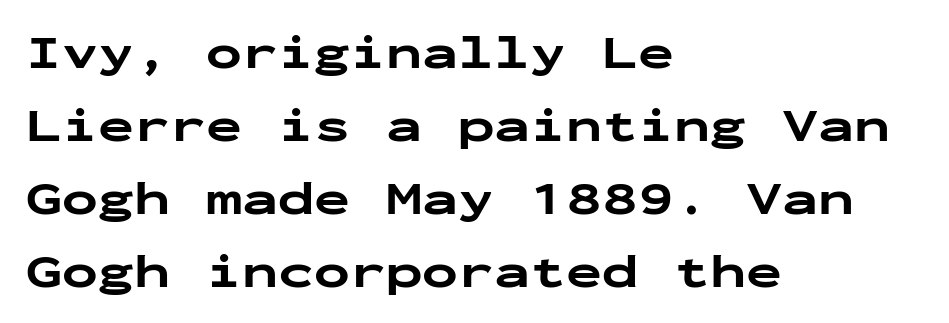
Q: Is the text bold? A: Yes.
Q: Is the text italic (slanted)? A: No, it is upright.
Q: Is the typeface a serif or a sans-serif typeface? A: Sans-serif.
Q: Is the text underlined? A: No.
Q: How is the paragraph aligned? A: Left-aligned.
Q: Is the spacing between letters normal or unusually wide? A: Normal.
Q: Is the spacing between lines tight, normal or loose? A: Normal.
Q: Width (condensed, normal, or wide)? A: Wide.
Q: Stroke contrast? A: Low.
Q: x-height? A: Medium.
Q: Monospaced? A: Yes.
